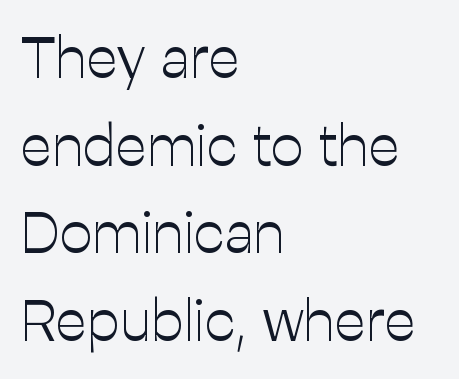
Q: Is the text bold? A: No.
Q: Is the text italic (slanted)? A: No, it is upright.
Q: Is the typeface a serif or a sans-serif typeface? A: Sans-serif.
Q: Is the text underlined? A: No.
Q: How is the paragraph aligned? A: Left-aligned.
Q: Is the spacing between letters normal or unusually wide? A: Normal.
Q: Is the spacing between lines tight, normal or loose? A: Normal.
Q: Width (condensed, normal, or wide)? A: Normal.
Q: Stroke contrast? A: Low.
Q: x-height? A: Medium.
Q: Monospaced? A: No.
